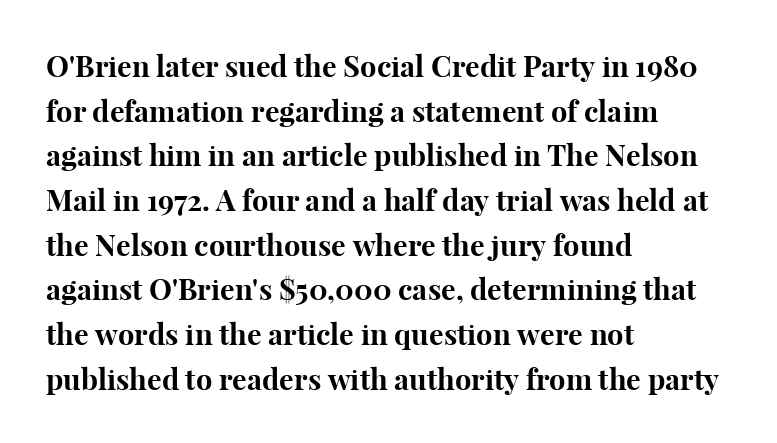
The image shows 29 px bold serif type, upright; set left-aligned, normal line spacing (1.54x), normal letter spacing, not underlined; high stroke contrast and a medium x-height.
